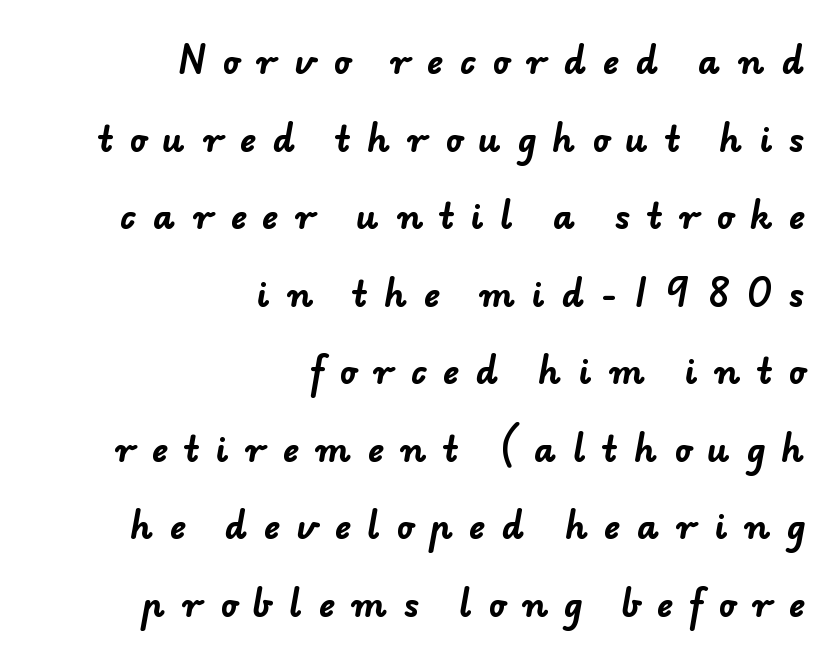
The image shows 34 px bold sans-serif type; set right-aligned, loose line spacing (2.28x), unusually wide letter spacing (+0.49 em), not underlined; low stroke contrast and a small x-height.
